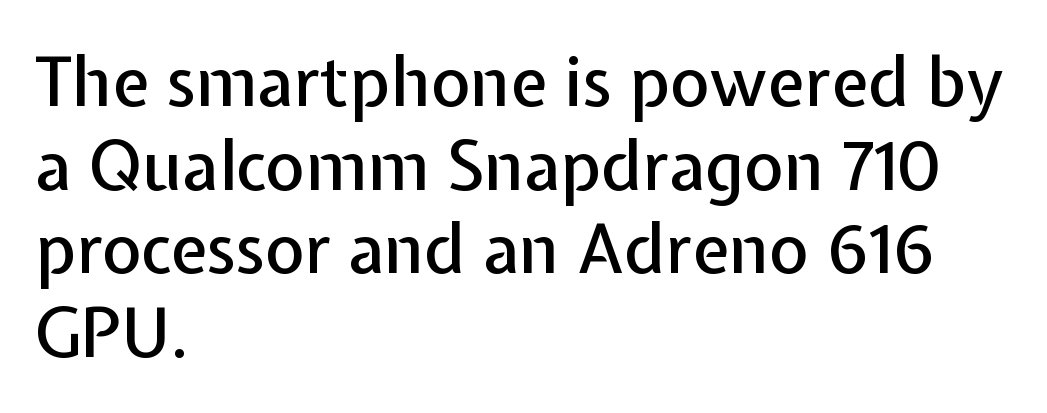
Letterform terminals end flat and unadorned throughout the passage. Proportional: the letters do not fall into vertical columns. The letters stand straight up with perfectly vertical stems. Descender tails drop into unmarked territory. Leftover space on each line is placed entirely after the last word. Look at the tracking — it's just the regular setting, nothing added.
